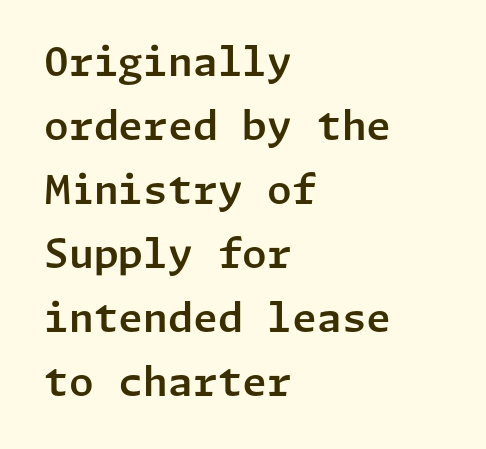
The image shows 40 px sans-serif type, upright; set left-aligned, normal line spacing (1.6x), normal letter spacing, not underlined; low stroke contrast and a medium x-height.
